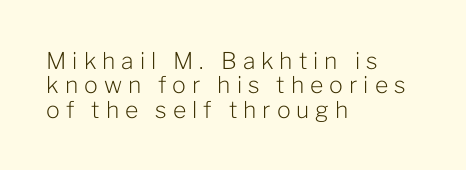
{"italic": "no", "bold": "no", "underline": "no", "align": "left", "line_spacing": "tight", "line_spacing_ratio": 1.06, "letter_spacing": "wide", "letter_spacing_em": 0.26, "glyph_px": 23}
